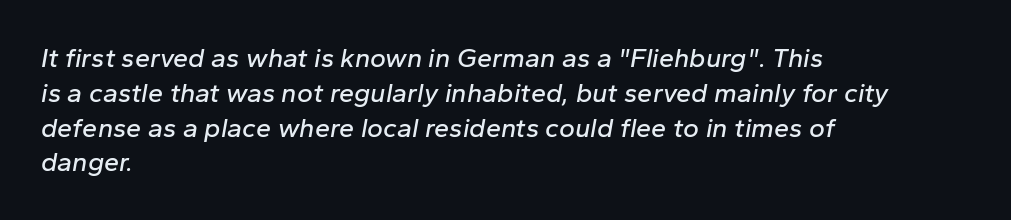
Q: Is the text italic (slanted)? A: Yes, it leans right by about 10 degrees.
Q: Is the text underlined? A: No.
Q: How is the paragraph aligned? A: Left-aligned.
Q: Is the spacing between letters normal or unusually wide? A: Normal.
Q: Is the spacing between lines tight, normal or loose? A: Normal.
